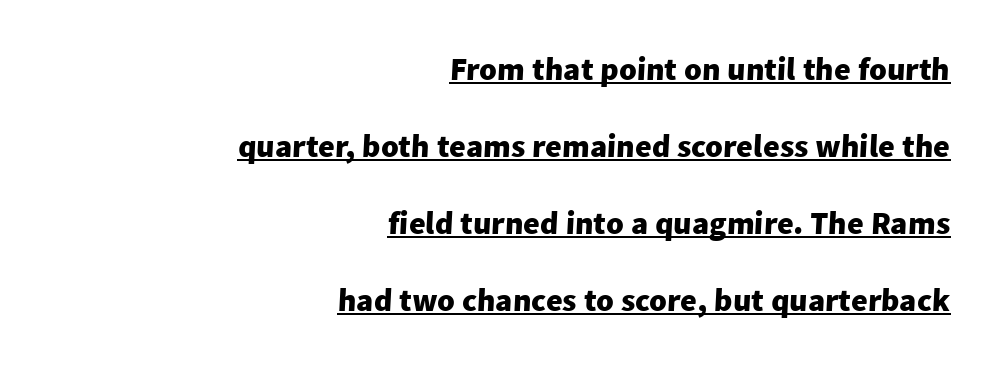
The image shows 32 px heavy sans-serif type; set right-aligned, loose line spacing (2.41x), normal letter spacing, underlined; low stroke contrast and a medium x-height.
